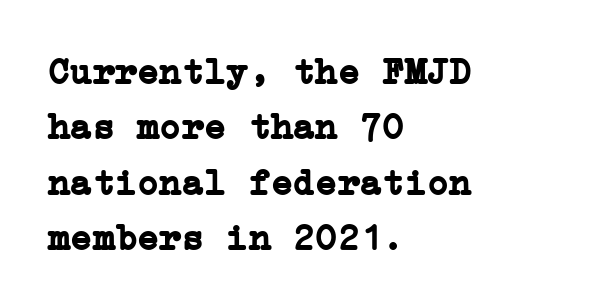
Designer's note — italics off, roman on. Letter spacing: default. Honestly, the row spacing looks completely unremarkable. Each row of text sits above clean, open space.
